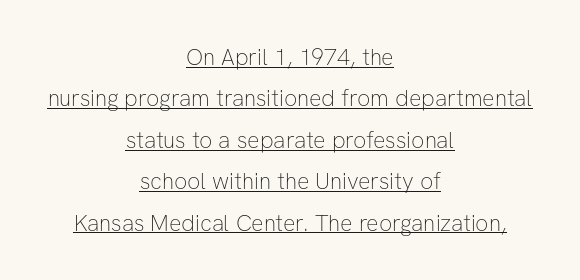
Where is the straight margin? There isn't one; the lines are centered. The face used here appears with an underline applied. Is the letter spacing exaggerated? No — it looks like the ordinary default. Italic: no, the glyphs are upright roman. Stroke thickness stays within the range of a standard reading face or lighter.
